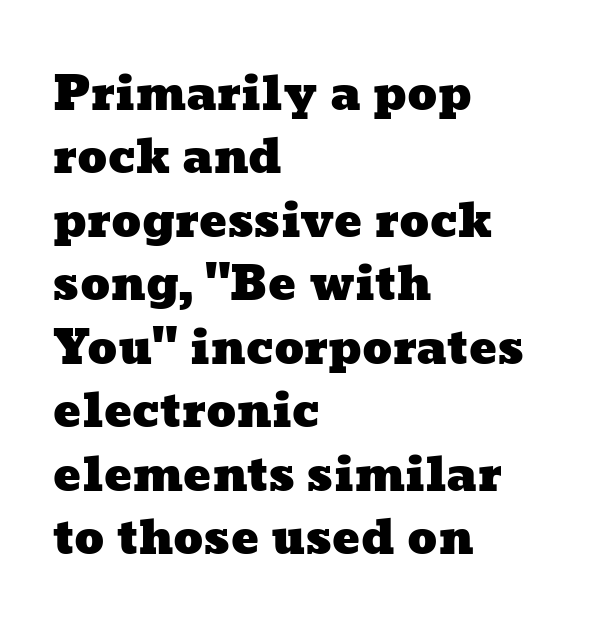
Q: Is the text underlined? A: No.
Q: How is the paragraph aligned? A: Left-aligned.
Q: Is the spacing between letters normal or unusually wide? A: Normal.
Q: Is the spacing between lines tight, normal or loose? A: Normal.
Q: Width (condensed, normal, or wide)? A: Wide.
Q: Stroke contrast? A: Low.
Q: x-height? A: Medium.
Q: Monospaced? A: No.
